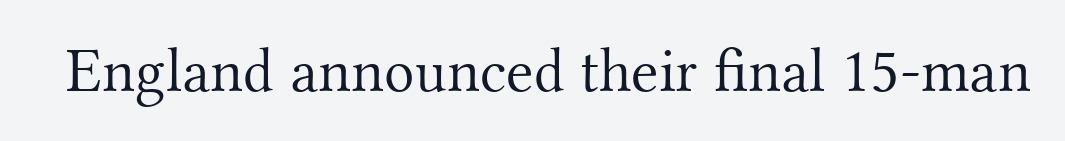
Spacing verdict: proportional, widths tailored to each character. The strip under each line holds only bare page. Is this a heavy cut? Hardly; it is regular or lighter. This sample uses plain, unmodified letter spacing.
